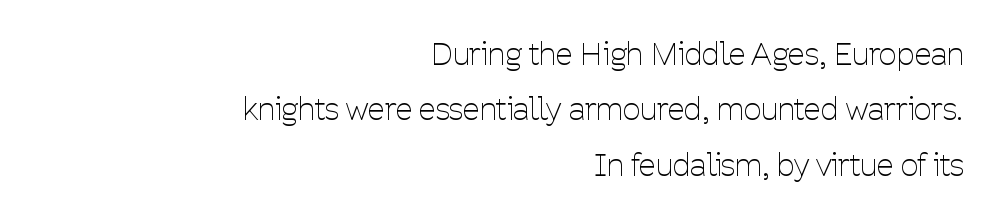
A flush-right, rag-left setting is used for this passage. Weight class: somewhere from thin through regular. In terms of letterspacing, this is plain default setting. Type style note: lacks serifs.
